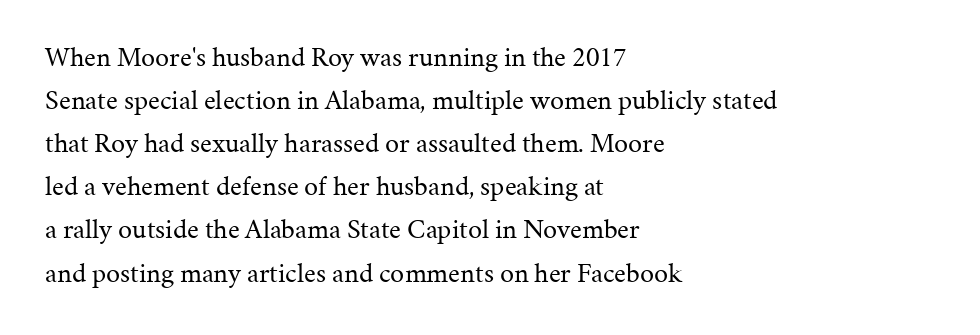
A roman cut, with each character standing at attention. Character widths vary here, with narrow letters taking less room than wide ones. This rendering employs a face with finishing strokes, i.e., a serif. The lines in this sample share a left origin and differ only in where they stop. The face used here is rendered with its standard letterfit. Does the leading feel generous? No, just average.
